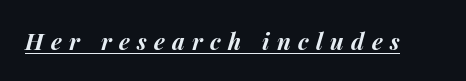
The image shows 23 px bold type, italic (leaning right); set unusually wide letter spacing (+0.32 em), underlined.
